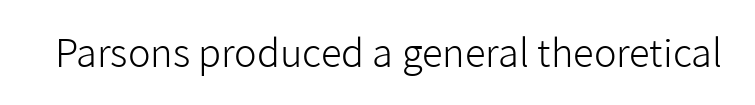
The image shows 38 px light sans-serif type, upright; set normal letter spacing, not underlined; low stroke contrast and a medium x-height.
